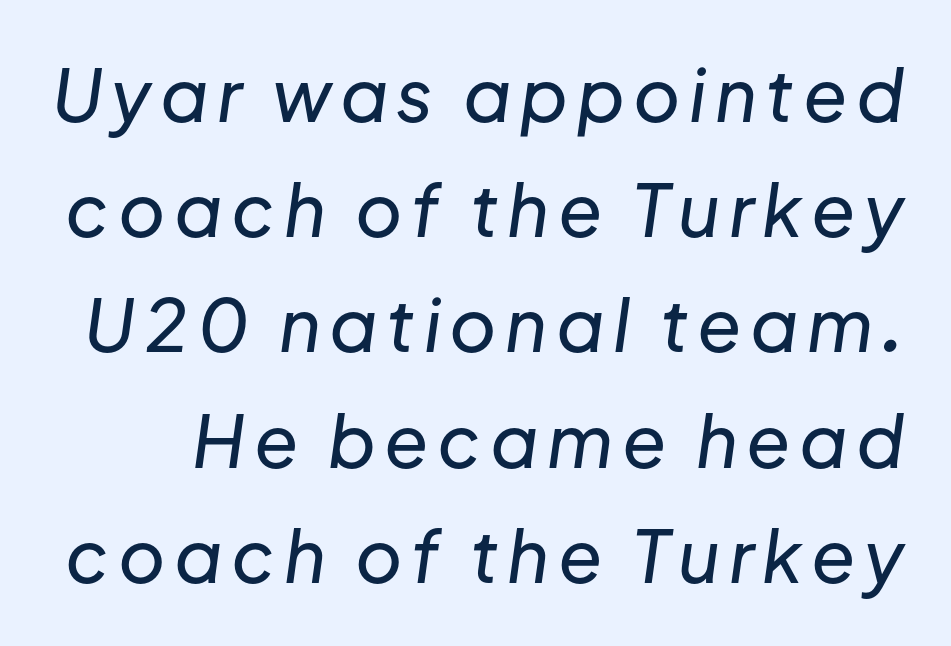
The image shows 72 px text type, italic (leaning right); set normal line spacing (1.6x), not underlined; low stroke contrast and a medium x-height.
